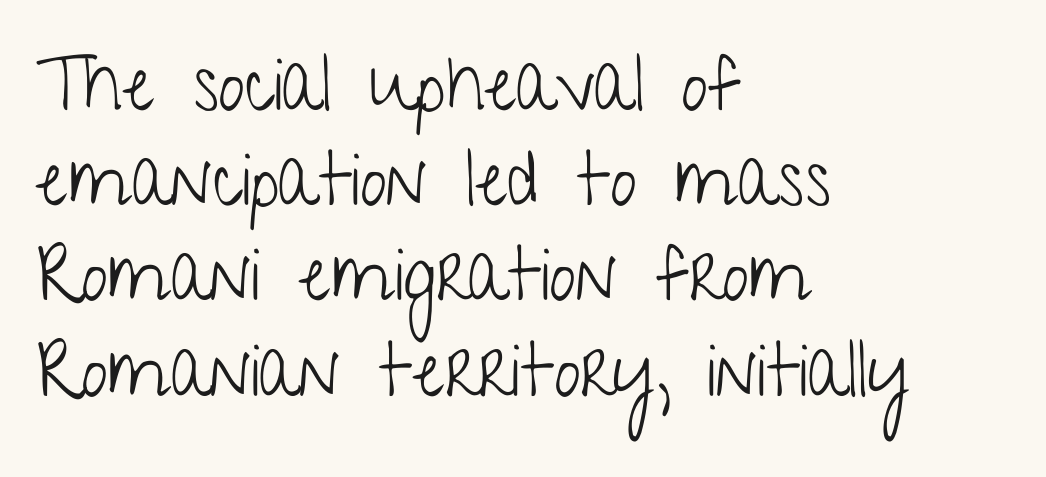
The designer left line spacing at the default. Stroke mass is kept to a normal reading level or below. In terms of posture, this sample is upright. You can tell from the bare stems that sans-serif type was used. Proportional: the letters do not fall into vertical columns.
